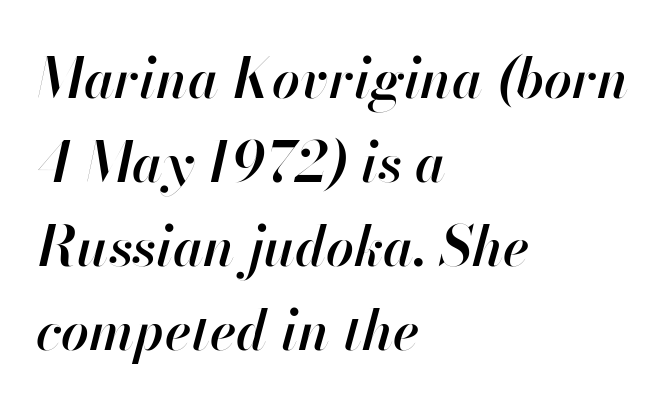
Q: Is the text bold? A: Semi-bold.
Q: Is the text italic (slanted)? A: Yes, it leans right by about 13 degrees.
Q: Is the text underlined? A: No.
Q: How is the paragraph aligned? A: Left-aligned.
Q: Is the spacing between letters normal or unusually wide? A: Normal.
Q: Is the spacing between lines tight, normal or loose? A: Normal.
Q: Width (condensed, normal, or wide)? A: Normal.
Q: Stroke contrast? A: High.
Q: x-height? A: Small.
Q: Monospaced? A: No.
